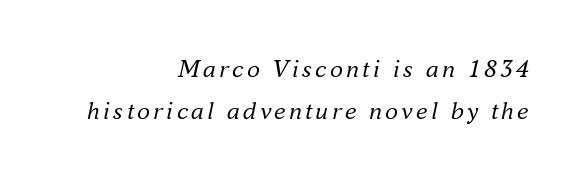
Q: Is the text bold? A: No.
Q: Is the text italic (slanted)? A: Yes, it leans right by about 16 degrees.
Q: Is the text underlined? A: No.
Q: How is the paragraph aligned? A: Right-aligned.
Q: Is the spacing between lines tight, normal or loose? A: Normal.
